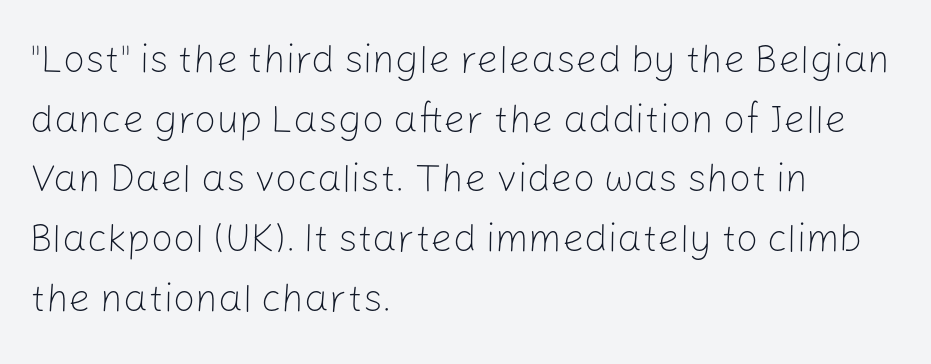
Q: Is the text bold? A: No.
Q: Is the text italic (slanted)? A: No, it is upright.
Q: Is the typeface a serif or a sans-serif typeface? A: Sans-serif.
Q: Is the text underlined? A: No.
Q: How is the paragraph aligned? A: Left-aligned.
Q: Is the spacing between letters normal or unusually wide? A: Normal.
Q: Is the spacing between lines tight, normal or loose? A: Normal.
Q: Width (condensed, normal, or wide)? A: Normal.
Q: Stroke contrast? A: Low.
Q: x-height? A: Medium.
Q: Monospaced? A: No.
